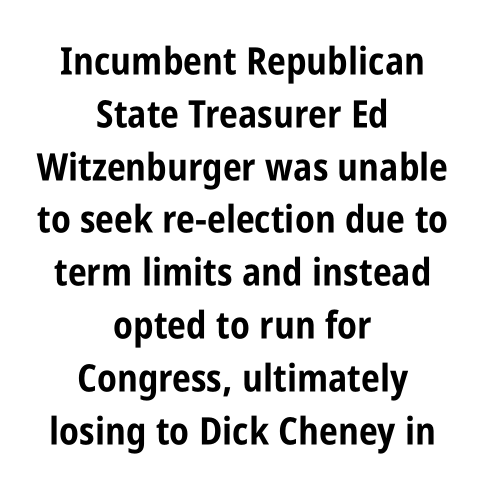
There is no visible air inserted between adjacent glyphs. Letterform terminals end flat and unadorned throughout the passage. Is this a fixed-width face? No — the glyphs have proportional, varying widths. The words here are not underlined. How would I describe the line gaps? Plain and ordinary.
